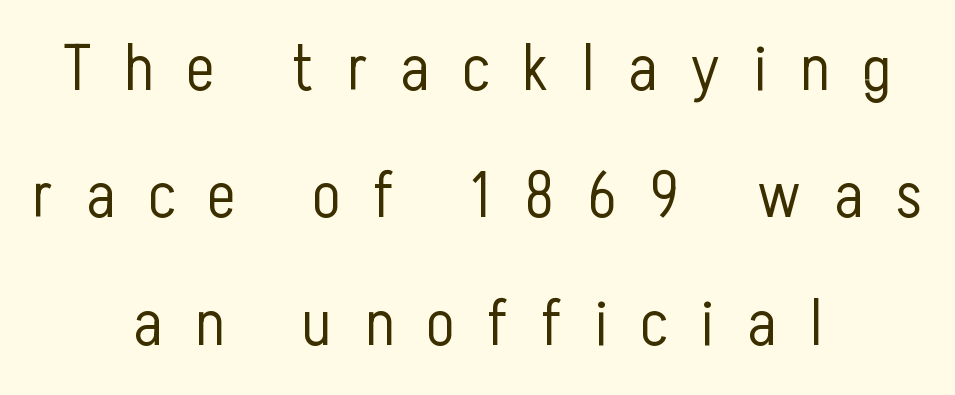
Q: Is the text bold? A: No.
Q: Is the text italic (slanted)? A: No, it is upright.
Q: Is the typeface a serif or a sans-serif typeface? A: Sans-serif.
Q: Is the text underlined? A: No.
Q: How is the paragraph aligned? A: Centered.
Q: Is the spacing between letters normal or unusually wide? A: Unusually wide.
Q: Is the spacing between lines tight, normal or loose? A: Loose.
Q: Width (condensed, normal, or wide)? A: Condensed.
Q: Stroke contrast? A: Low.
Q: x-height? A: Medium.
Q: Monospaced? A: No.
